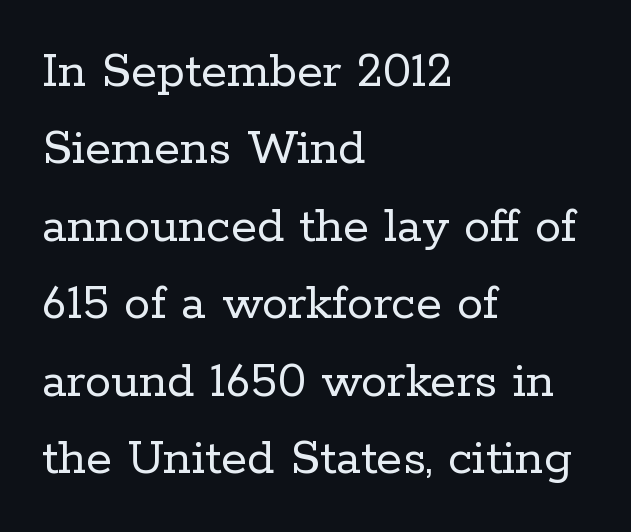
{"serif": "yes", "italic": "no", "bold": "no", "weight": "regular", "width": "normal", "stroke_contrast": "low", "x_height": "medium", "monospaced": "no", "underline": "no", "align": "left", "line_spacing": "normal", "line_spacing_ratio": 1.46, "letter_spacing": "normal", "letter_spacing_em": 0.0, "glyph_px": 53}
